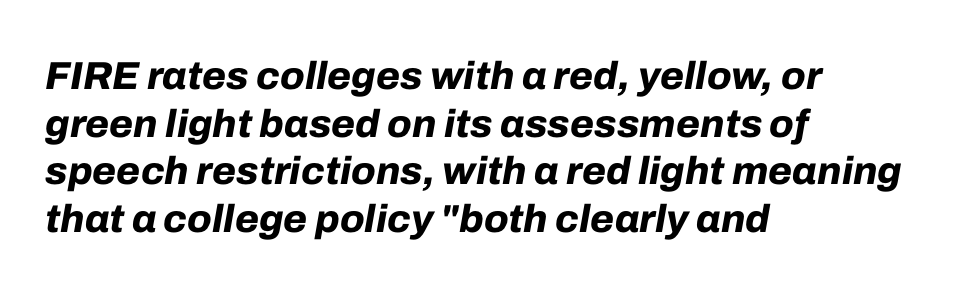
Q: Is the text bold? A: Yes.
Q: Is the text italic (slanted)? A: Yes, it leans right by about 10 degrees.
Q: Is the text underlined? A: No.
Q: How is the paragraph aligned? A: Left-aligned.
Q: Is the spacing between letters normal or unusually wide? A: Normal.
Q: Width (condensed, normal, or wide)? A: Normal.
Q: Stroke contrast? A: Low.
Q: x-height? A: Medium.
Q: Monospaced? A: No.
